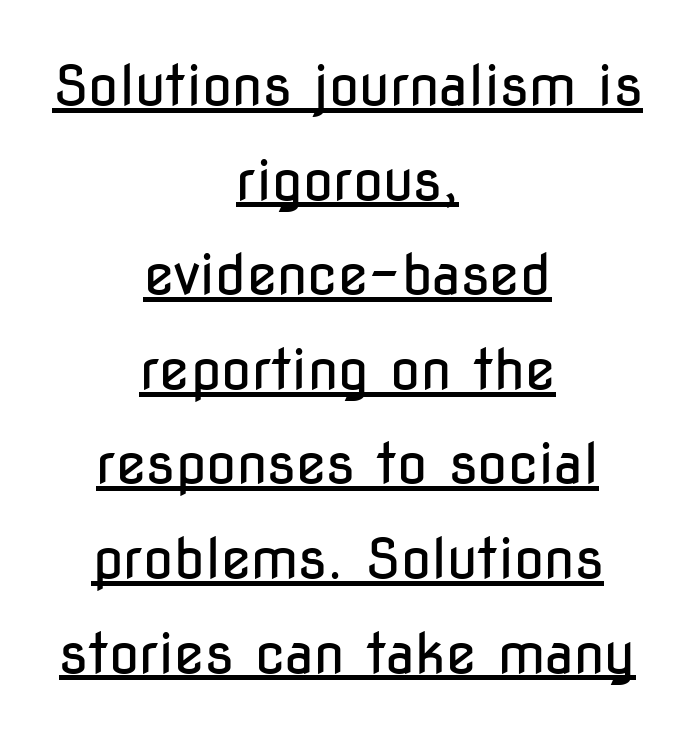
{"serif": "no", "italic": "no", "bold": "no", "weight": "regular", "width": "condensed", "stroke_contrast": "low", "x_height": "medium", "monospaced": "no", "underline": "yes", "align": "center", "line_spacing_ratio": 1.72, "letter_spacing": "normal", "letter_spacing_em": 0.0, "glyph_px": 55}
